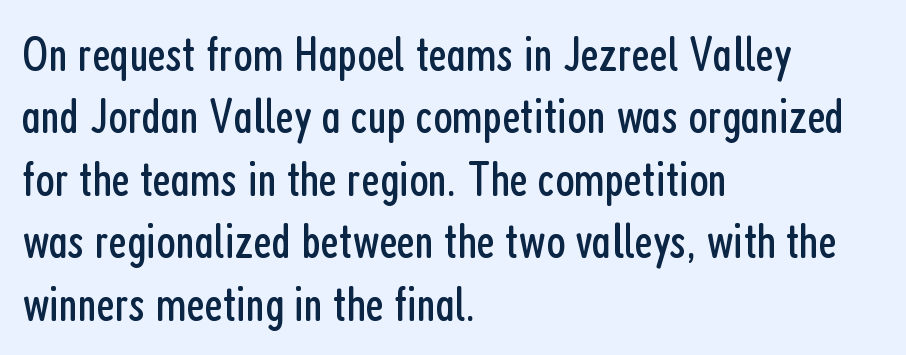
The image shows 50 px regular-weight, condensed sans-serif type, upright; set left-aligned, normal line spacing (1.25x), normal letter spacing, not underlined; low stroke contrast and a medium x-height.
